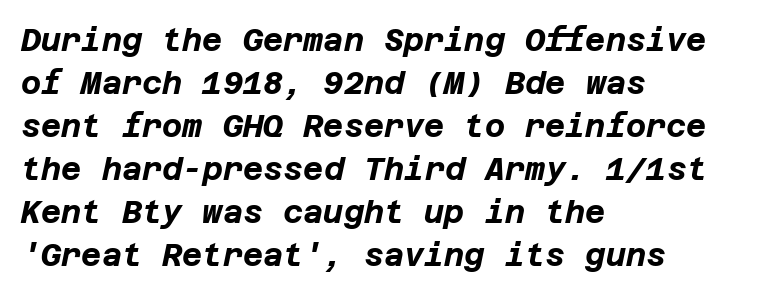
Q: Is the text bold? A: Yes.
Q: Is the text italic (slanted)? A: Yes, it leans right by about 12 degrees.
Q: Is the text underlined? A: No.
Q: How is the paragraph aligned? A: Left-aligned.
Q: Is the spacing between letters normal or unusually wide? A: Normal.
Q: Is the spacing between lines tight, normal or loose? A: Normal.
Q: Width (condensed, normal, or wide)? A: Normal.
Q: Stroke contrast? A: Low.
Q: x-height? A: Large.
